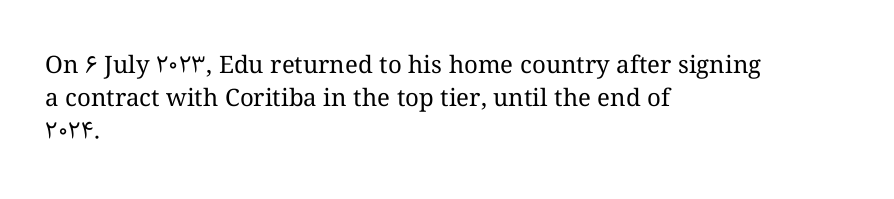
These lines stack with their left ends in a neat column. Letters rest on an invisible, unmarked baseline. The lines sit at an ordinary, default distance from one another. The type sits square on the baseline with zero lean. No letter is thick-stroked: the sample isn't bold. Default kerning and tracking; the words read as compact shapes.
